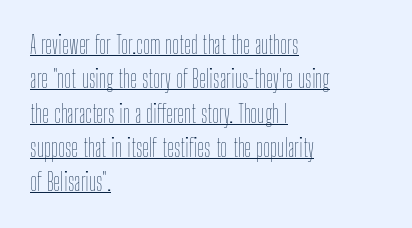
Ordinary non-slanted type is in use. The face used here appears with an underline applied. Here the glyphs are tracked normally, forming tight word shapes. The passage shown stacks its lines at a standard gap. Counters stay open thanks to moderate or lighter strokes. Line starts are locked; line ends wander.
